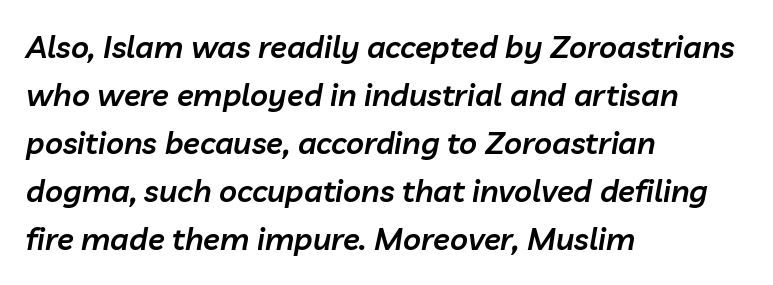
Q: Is the text bold? A: Semi-bold.
Q: Is the text italic (slanted)? A: Yes, it leans right by about 10 degrees.
Q: Is the text underlined? A: No.
Q: How is the paragraph aligned? A: Left-aligned.
Q: Is the spacing between letters normal or unusually wide? A: Normal.
Q: Is the spacing between lines tight, normal or loose? A: Normal.
Q: Width (condensed, normal, or wide)? A: Normal.
Q: Stroke contrast? A: Low.
Q: x-height? A: Medium.
Q: Monospaced? A: No.
